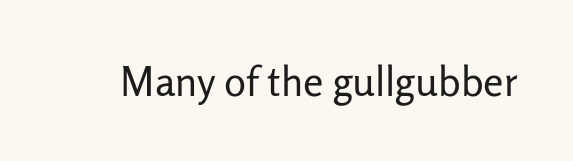
Q: Is the text bold? A: No.
Q: Is the text italic (slanted)? A: No, it is upright.
Q: Is the typeface a serif or a sans-serif typeface? A: Sans-serif.
Q: Is the text underlined? A: No.
Q: Is the spacing between letters normal or unusually wide? A: Normal.
Q: Width (condensed, normal, or wide)? A: Normal.
Q: Stroke contrast? A: Low.
Q: x-height? A: Medium.
Q: Monospaced? A: No.
